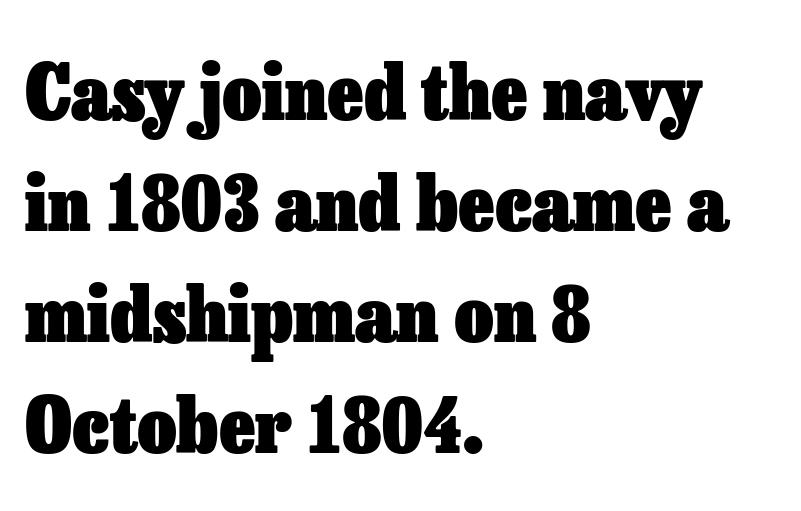
Type without underlining. These lines are rendered in a variable-pitch font. Students, note that the glyphs here touch the page at normal intervals. Heavy-handed strokes throughout: this text is bold.
